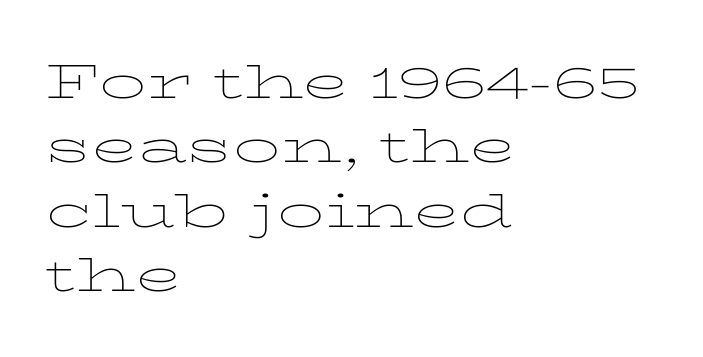
The image shows 47 px thin, wide serif type, upright; set left-aligned, normal line spacing (1.37x), normal letter spacing, not underlined; low stroke contrast and a medium x-height.
